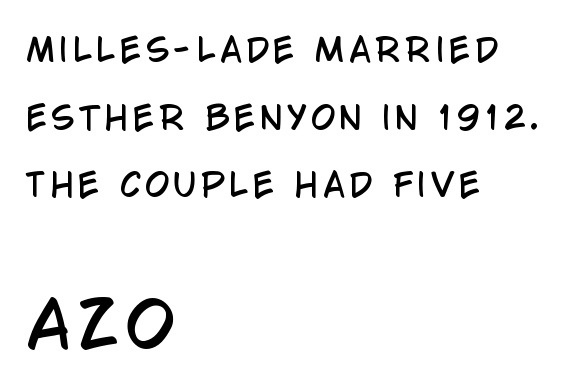
Check where the strokes stop: nothing finishes them off — pure sans. When letters stand straight like this, we call the style roman or upright. Descenders hang freely into open space. Summary of vertical rhythm: relaxed, with wide interline spacing. Every row of glyphs begins at an identical x-position on the left.
